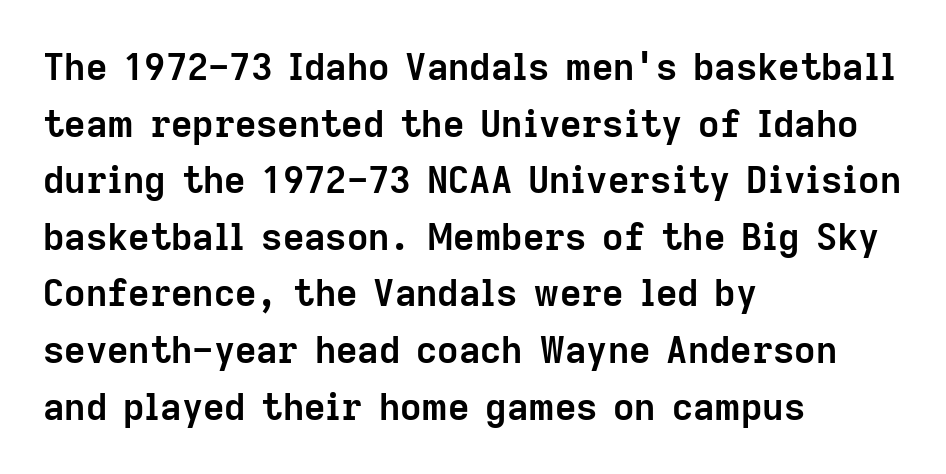
Q: Is the text bold? A: Yes.
Q: Is the text italic (slanted)? A: No, it is upright.
Q: Is the typeface a serif or a sans-serif typeface? A: Sans-serif.
Q: Is the text underlined? A: No.
Q: How is the paragraph aligned? A: Left-aligned.
Q: Is the spacing between letters normal or unusually wide? A: Normal.
Q: Is the spacing between lines tight, normal or loose? A: Normal.
Q: Width (condensed, normal, or wide)? A: Normal.
Q: Stroke contrast? A: Low.
Q: x-height? A: Medium.
Q: Monospaced? A: No.
